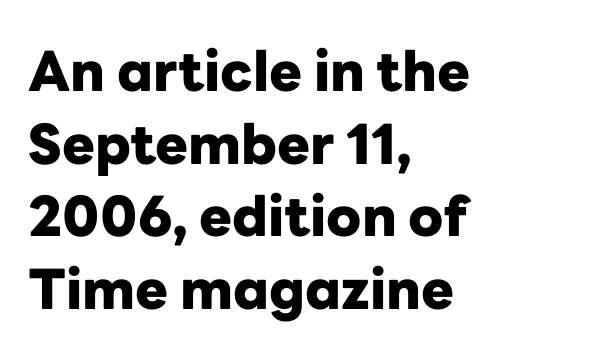
{"serif": "no", "italic": "no", "bold": "yes", "weight": "heavy", "width": "normal", "stroke_contrast": "low", "x_height": "medium", "monospaced": "no", "underline": "no", "align": "left", "line_spacing": "normal", "line_spacing_ratio": 1.32, "letter_spacing": "normal", "letter_spacing_em": 0.0, "glyph_px": 55}
